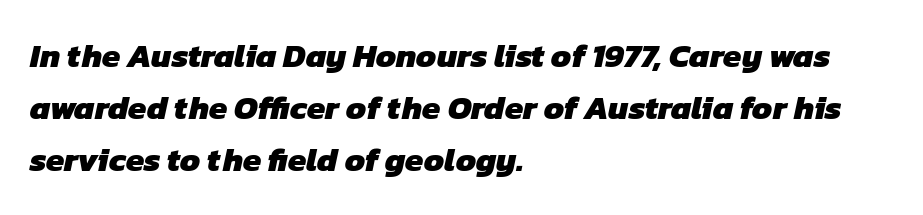
The gap between lines stays unmarked. Layout note: lines flush left. What stands out about the letter spacing? Nothing — it is the standard amount. Compared with typical paragraphs, the rows here are spaced about the same.
